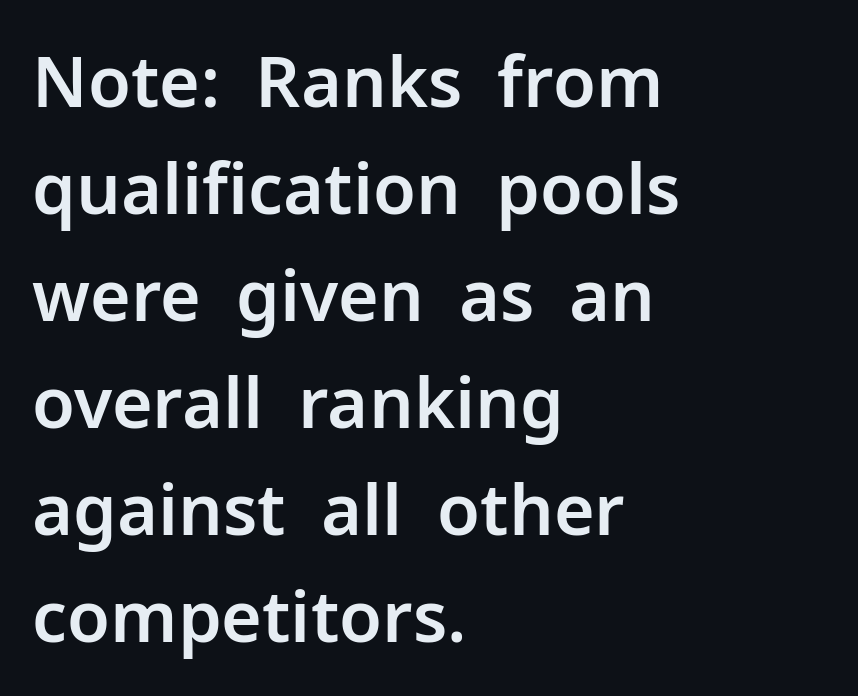
The image shows 70 px sans-serif type, upright; set left-aligned, normal line spacing (1.53x), normal letter spacing, not underlined; low stroke contrast and a medium x-height.
